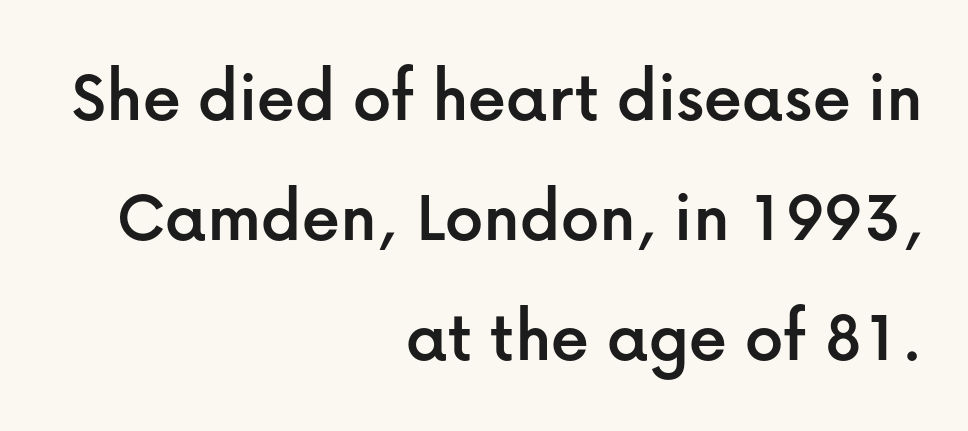
The image shows 75 px sans-serif type, upright; set right-aligned, normal line spacing (1.6x), normal letter spacing, not underlined; low stroke contrast and a medium x-height.
